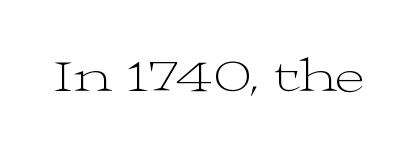
In terms of letterform style, serifs are clearly present. The characters are drawn with everyday or finer stroke widths. The glyphs are unaccompanied by any horizontal stroke below them. The letters advance in unequal steps, a hallmark of proportional type. The letters sit at their default tracking, neither squeezed nor spread.
